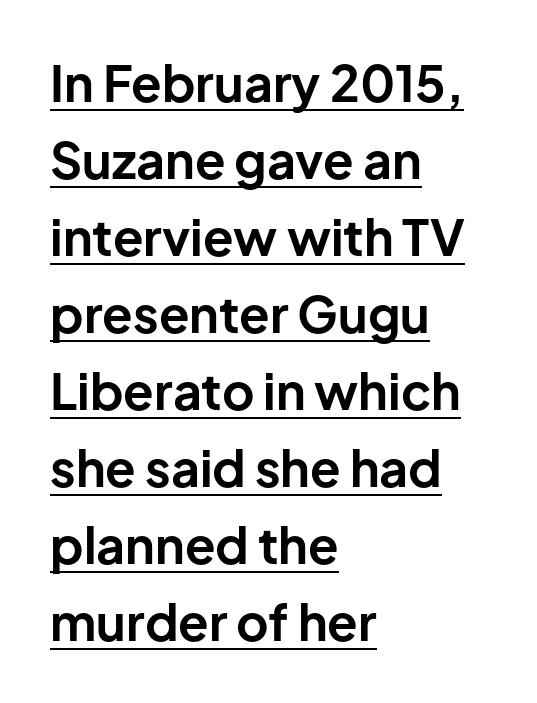
Q: Is the text bold? A: Yes.
Q: Is the text italic (slanted)? A: No, it is upright.
Q: Is the typeface a serif or a sans-serif typeface? A: Sans-serif.
Q: Is the text underlined? A: Yes.
Q: How is the paragraph aligned? A: Left-aligned.
Q: Is the spacing between letters normal or unusually wide? A: Normal.
Q: Is the spacing between lines tight, normal or loose? A: Normal.
Q: Width (condensed, normal, or wide)? A: Normal.
Q: Stroke contrast? A: Low.
Q: x-height? A: Medium.
Q: Monospaced? A: No.
